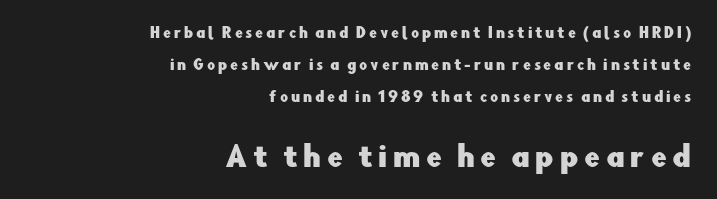
{"serif": "no", "italic": "no", "width": "normal", "stroke_contrast": "low", "x_height": "small", "monospaced": "no", "underline": "no", "align": "right", "line_spacing": "loose", "line_spacing_ratio": 2.27, "letter_spacing": "wide", "letter_spacing_em": 0.2, "larger_block": "second", "size_ratio": 2.0, "glyph_px": 28}
